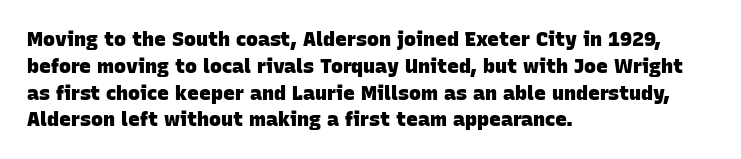
{"bold": "yes", "underline": "no", "align": "left", "line_spacing": "normal", "line_spacing_ratio": 1.34, "letter_spacing": "normal", "letter_spacing_em": 0.0, "glyph_px": 20}
